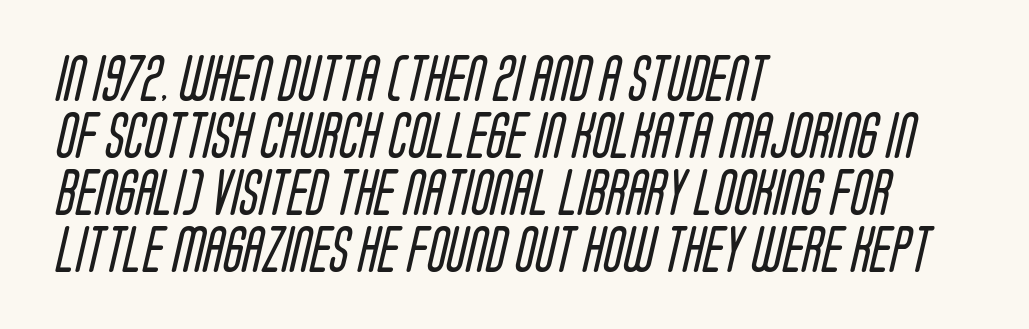
Note the varied advance widths — an 'i' is clearly narrower than an 'm'. The passage shown is not underscored anywhere. Is this a heavy cut? Hardly; it is regular or lighter. Notice how the passage keeps a crisp vertical edge on the left only.
